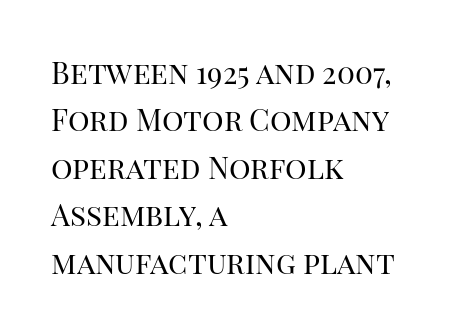
Letters rest on an invisible, unmarked baseline. Proportional: the letters do not fall into vertical columns. The typeface chosen for these lines features serifs. Is there much room between lines? A standard amount, neither cramped nor airy. Horizontally, the lines are justified to the leading edge only.
